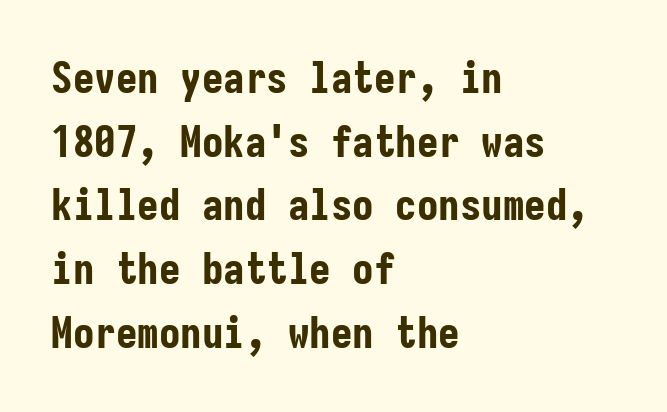
The image shows 43 px bold, condensed sans-serif type, upright, monospaced; set left-aligned, normal line spacing (1.48x), normal letter spacing, not underlined; low stroke contrast and a medium x-height.
